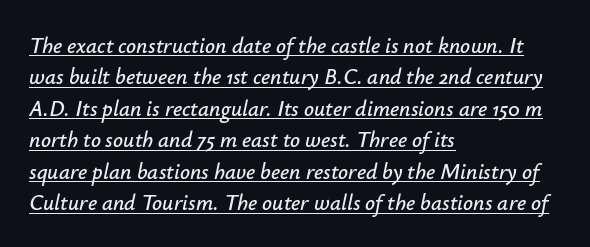
Q: Is the text italic (slanted)? A: Yes, it leans right by about 12 degrees.
Q: Is the text underlined? A: Yes.
Q: How is the paragraph aligned? A: Left-aligned.
Q: Is the spacing between letters normal or unusually wide? A: Normal.
Q: Is the spacing between lines tight, normal or loose? A: Normal.
